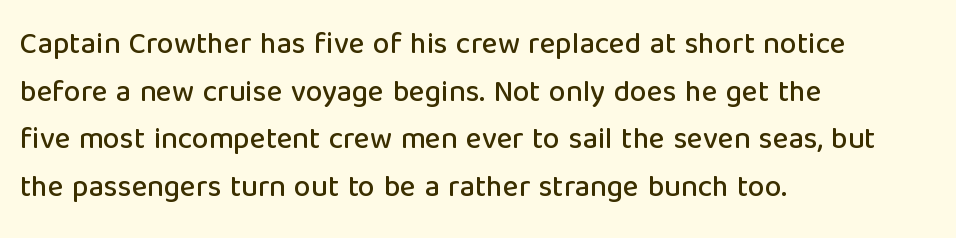
Q: Is the text italic (slanted)? A: No, it is upright.
Q: Is the typeface a serif or a sans-serif typeface? A: Sans-serif.
Q: Is the text underlined? A: No.
Q: How is the paragraph aligned? A: Left-aligned.
Q: Is the spacing between letters normal or unusually wide? A: Normal.
Q: Is the spacing between lines tight, normal or loose? A: Normal.
Q: Width (condensed, normal, or wide)? A: Normal.
Q: Stroke contrast? A: Low.
Q: x-height? A: Medium.
Q: Monospaced? A: No.
